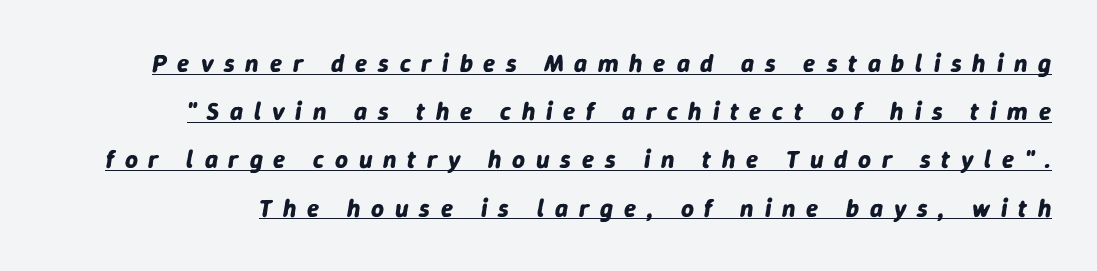
Typographic density is high because the face is bold. The designer dialed line spacing up above the default. Has an underline been added? It has. The axis of the letterforms is tilted away from vertical.
